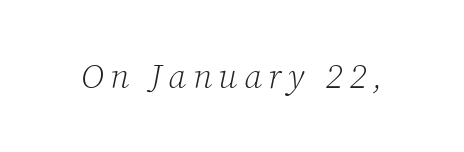
Q: Is the text bold? A: No.
Q: Is the text italic (slanted)? A: Yes, it leans right by about 12 degrees.
Q: Is the typeface a serif or a sans-serif typeface? A: Serif.
Q: Is the text underlined? A: No.
Q: Width (condensed, normal, or wide)? A: Normal.
Q: Stroke contrast? A: Low.
Q: x-height? A: Medium.
Q: Monospaced? A: No.
